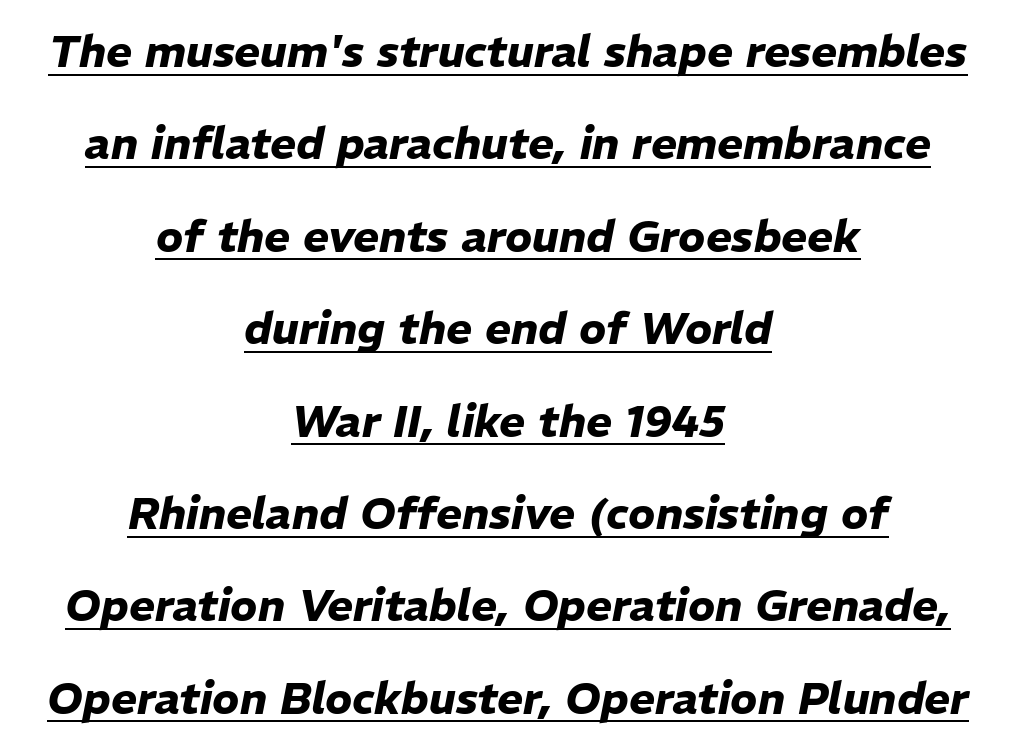
{"italic": "yes", "lean": "right", "slant_degrees": 11, "bold": "yes", "weight": "heavy", "width": "normal", "stroke_contrast": "low", "x_height": "medium", "monospaced": "no", "underline": "yes", "align": "center", "line_spacing": "loose", "line_spacing_ratio": 2.1, "letter_spacing": "normal", "letter_spacing_em": 0.0, "glyph_px": 44}
